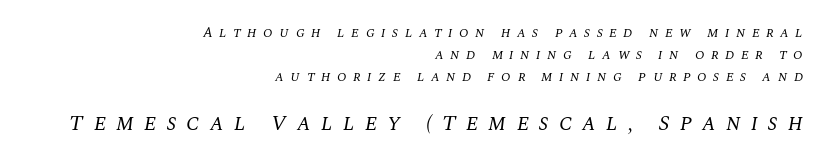
The weight would be labelled regular, book, light, or lighter still. Note: smaller setting up top, larger setting below. The rag falls on the left side of this text block. The designer left line spacing at the default. Between one letter and the next there's a generous, obvious gap.
